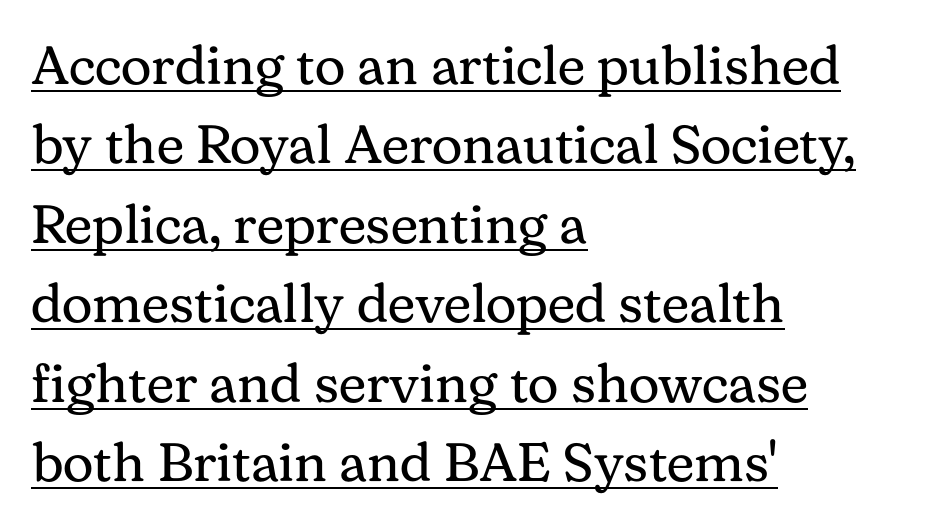
The image shows 54 px regular-weight serif type, upright; set left-aligned, normal line spacing (1.47x), normal letter spacing, underlined; medium stroke contrast and a medium x-height.
